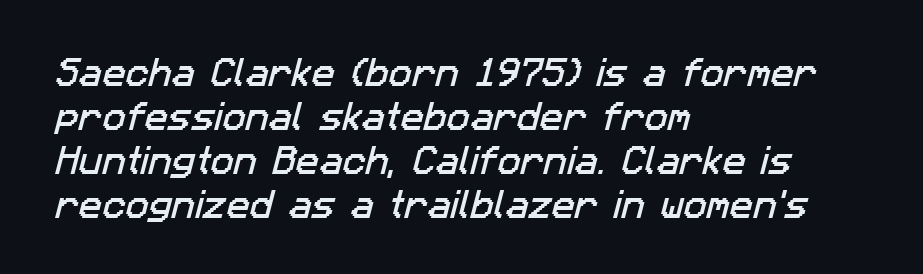
{"serif": "no", "width": "normal", "stroke_contrast": "low", "x_height": "medium", "monospaced": "no", "underline": "no", "align": "left", "line_spacing": "normal", "line_spacing_ratio": 1.42, "letter_spacing": "normal", "letter_spacing_em": 0.0, "glyph_px": 31}
